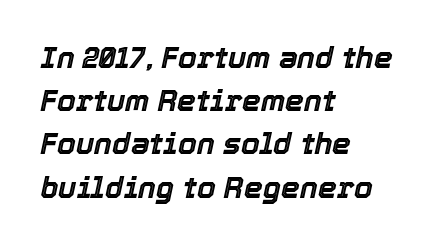
The image shows 30 px text type, italic (leaning right); set left-aligned, normal line spacing (1.44x), normal letter spacing, not underlined; a medium x-height.
